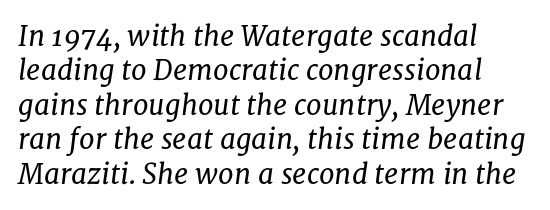
{"serif": "yes", "italic": "yes", "lean": "right", "slant_degrees": 8, "bold": "no", "weight": "regular", "width": "normal", "stroke_contrast": "low", "x_height": "medium", "monospaced": "no", "underline": "no", "align": "left", "line_spacing_ratio": 1.23, "letter_spacing": "normal", "letter_spacing_em": 0.0, "glyph_px": 28}
